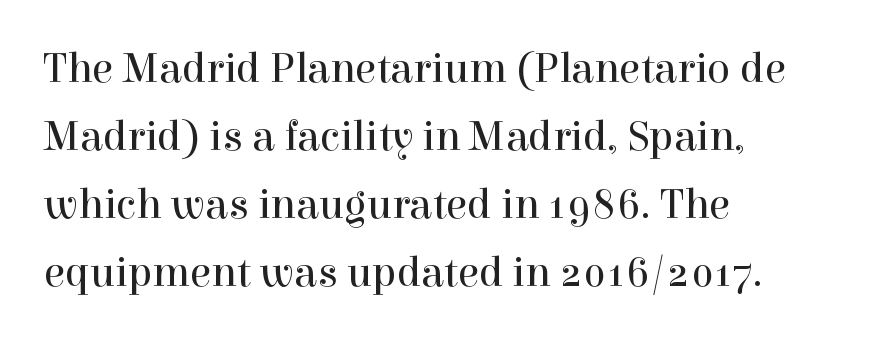
No heavy texture on the line: the type isn't bold. Descenders hang freely into open space. If you measured baseline to baseline, you'd find a middling distance. I'd call this a serif setting — the letters wear small feet. This sample has the flowing, uneven cadence of proportional lettering. Casual observation: everything's shoved over to the left.
